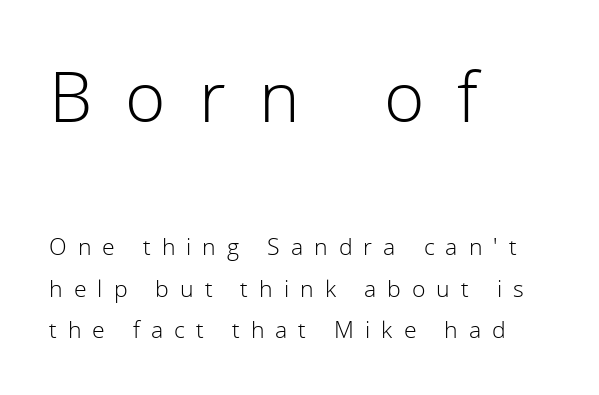
Do the characters align in a grid? No, the font is proportional. Font category for this specimen: sans-serif. Does the lettering tilt? It doesn't — this is upright. Left-aligned paragraph, ragged on the right. Caption: upper text group enlarged, lower text group reduced.
